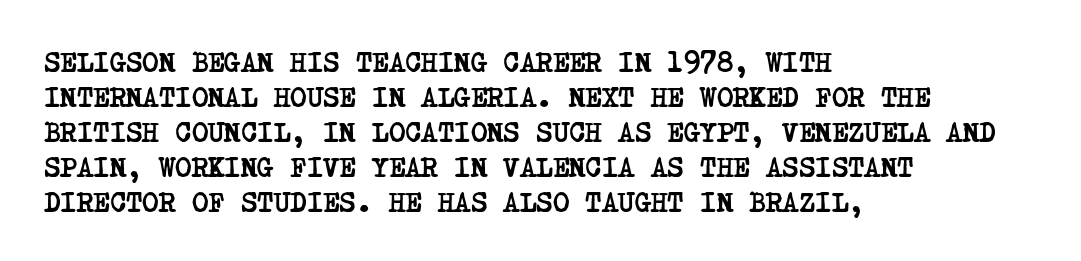
Regarding serifs, this sample has them. Quick note: interline space is typical. Compared with an ordinary text face, these strokes are far heavier — a full bold. The line texture is even and compact thanks to regular tracking. Each row of text sits above clean, open space.
